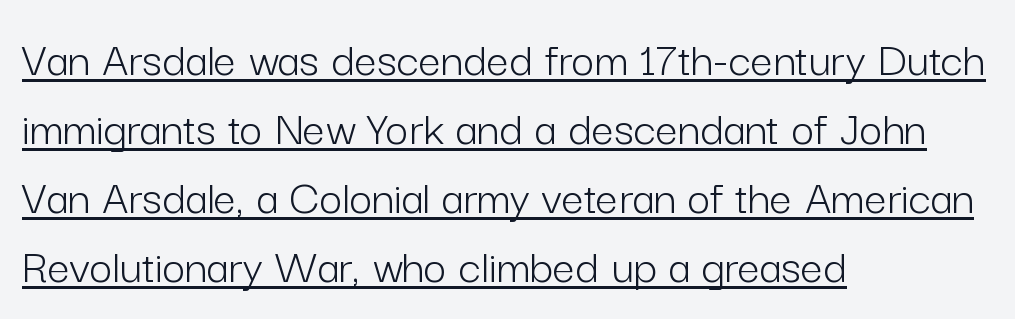
Q: Is the text bold? A: No.
Q: Is the text italic (slanted)? A: No, it is upright.
Q: Is the typeface a serif or a sans-serif typeface? A: Sans-serif.
Q: Is the text underlined? A: Yes.
Q: How is the paragraph aligned? A: Left-aligned.
Q: Is the spacing between letters normal or unusually wide? A: Normal.
Q: Is the spacing between lines tight, normal or loose? A: Normal.
Q: Width (condensed, normal, or wide)? A: Normal.
Q: Stroke contrast? A: Low.
Q: x-height? A: Medium.
Q: Monospaced? A: No.
